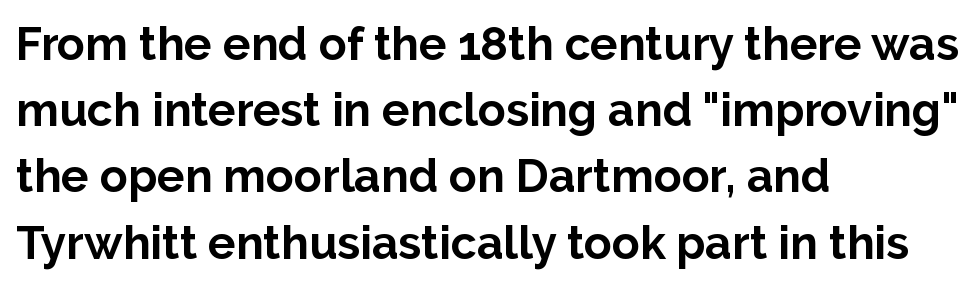
{"serif": "no", "italic": "no", "bold": "yes", "weight": "bold", "width": "normal", "stroke_contrast": "low", "x_height": "medium", "monospaced": "no", "underline": "no", "align": "left", "line_spacing": "normal", "line_spacing_ratio": 1.44, "letter_spacing": "normal", "letter_spacing_em": 0.0, "glyph_px": 46}
